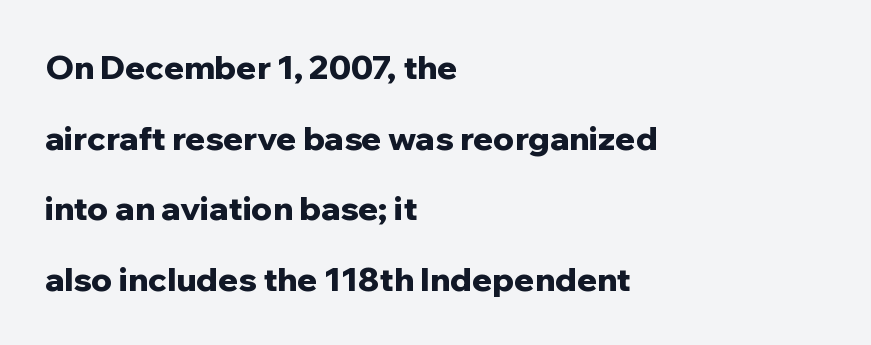
Q: Is the text bold? A: Yes.
Q: Is the text italic (slanted)? A: No, it is upright.
Q: Is the typeface a serif or a sans-serif typeface? A: Sans-serif.
Q: Is the text underlined? A: No.
Q: How is the paragraph aligned? A: Left-aligned.
Q: Is the spacing between letters normal or unusually wide? A: Normal.
Q: Is the spacing between lines tight, normal or loose? A: Loose.
Q: Width (condensed, normal, or wide)? A: Normal.
Q: Stroke contrast? A: Low.
Q: x-height? A: Medium.
Q: Monospaced? A: No.
